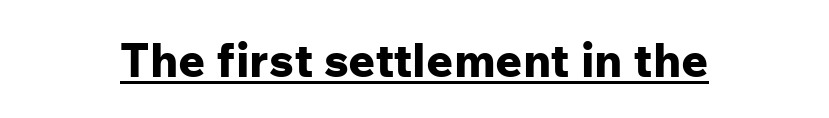
Q: Is the text bold? A: Yes.
Q: Is the text italic (slanted)? A: No, it is upright.
Q: Is the typeface a serif or a sans-serif typeface? A: Sans-serif.
Q: Is the text underlined? A: Yes.
Q: Is the spacing between letters normal or unusually wide? A: Normal.
Q: Width (condensed, normal, or wide)? A: Normal.
Q: Stroke contrast? A: Low.
Q: x-height? A: Medium.
Q: Monospaced? A: No.
